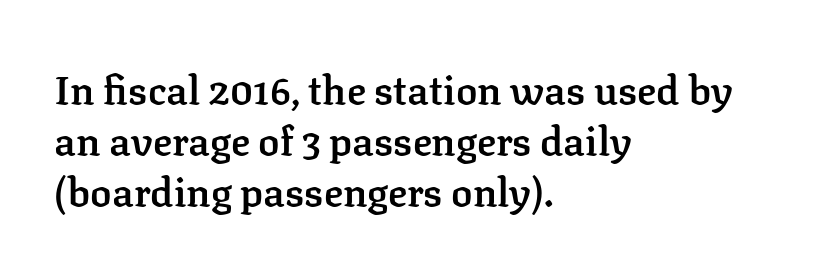
Q: Is the text bold? A: Semi-bold.
Q: Is the text italic (slanted)? A: No, it is upright.
Q: Is the typeface a serif or a sans-serif typeface? A: Serif.
Q: Is the text underlined? A: No.
Q: How is the paragraph aligned? A: Left-aligned.
Q: Is the spacing between letters normal or unusually wide? A: Normal.
Q: Is the spacing between lines tight, normal or loose? A: Normal.
Q: Width (condensed, normal, or wide)? A: Normal.
Q: Stroke contrast? A: Low.
Q: x-height? A: Medium.
Q: Monospaced? A: No.
